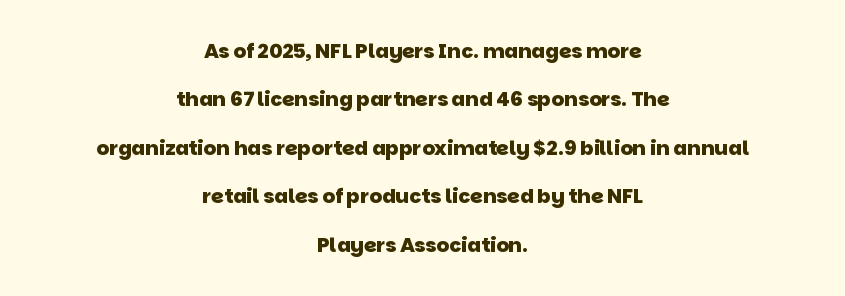
The image shows 20 px bold type; set centered, loose line spacing (2.42x), normal letter spacing, not underlined.
